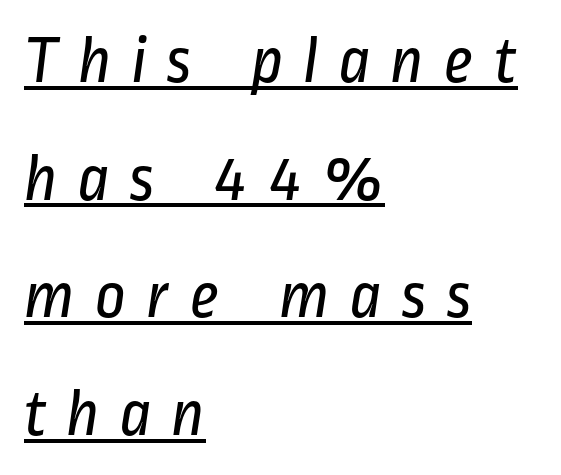
Display-style spreading of the glyphs; the letterfit is very open. The rendered words wear a rule along their underside. To sum up the face: it is a sans, with no serifs. Heaviness? Minimal to ordinary, like unemphasized prose. Is the block centered? No — it sits flush against the left margin.
